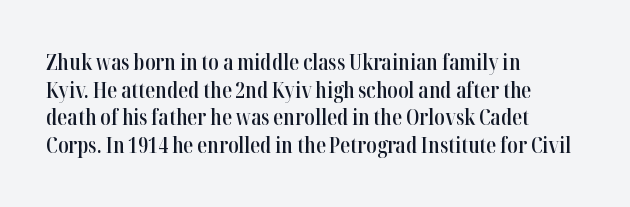
The image shows 22 px text type, upright; set left-aligned, normal line spacing (1.26x), normal letter spacing, not underlined.
